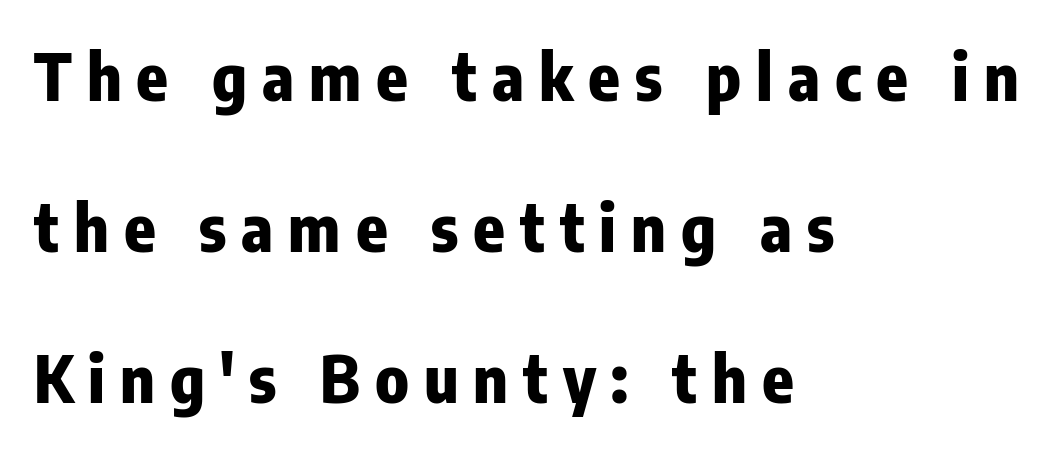
Italic? Not at all — the glyphs are vertical. Every row of glyphs begins at an identical x-position on the left. To sum up the face: it is a sans, with no serifs. Here the designer chose a conventional face with non-uniform glyph widths.
